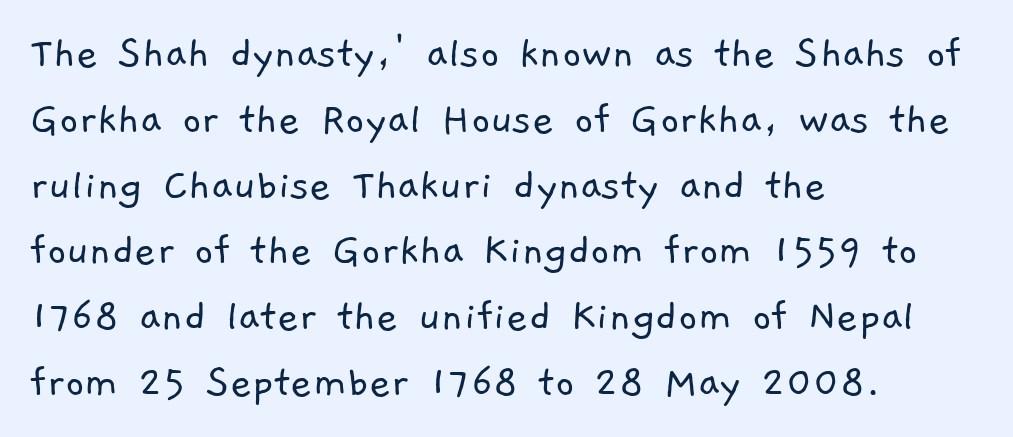
Q: Is the text bold? A: No.
Q: Is the typeface a serif or a sans-serif typeface? A: Sans-serif.
Q: Is the text underlined? A: No.
Q: How is the paragraph aligned? A: Left-aligned.
Q: Is the spacing between letters normal or unusually wide? A: Normal.
Q: Is the spacing between lines tight, normal or loose? A: Normal.
Q: Width (condensed, normal, or wide)? A: Normal.
Q: Stroke contrast? A: Low.
Q: x-height? A: Medium.
Q: Monospaced? A: No.
